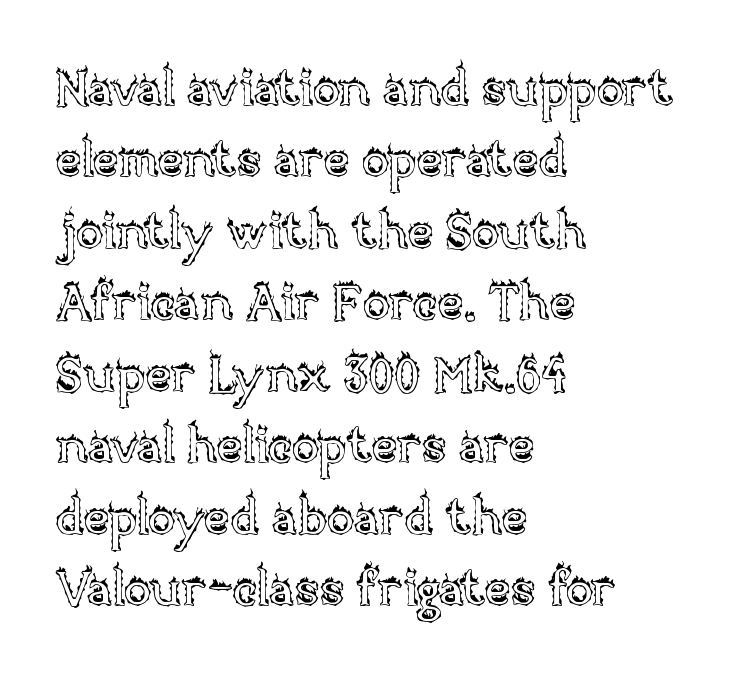
The image shows 50 px text type, upright; set left-aligned, normal line spacing (1.43x), normal letter spacing, not underlined; a large x-height.
